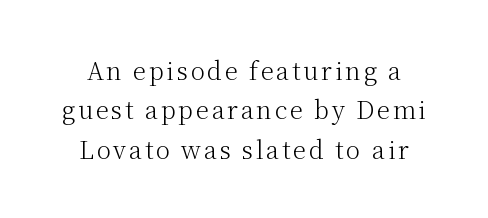
{"italic": "no", "bold": "no", "underline": "no", "line_spacing": "normal", "line_spacing_ratio": 1.64, "glyph_px": 24}
